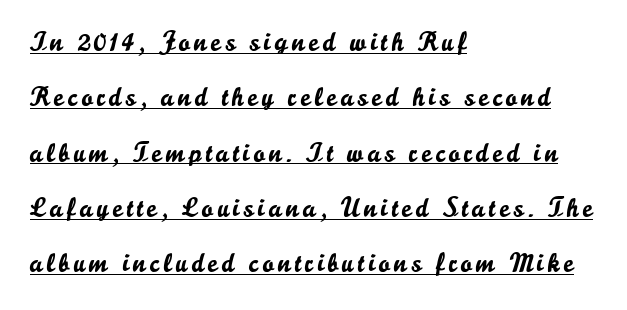
The image shows 27 px text type; set left-aligned, loose line spacing (2.05x), underlined.
